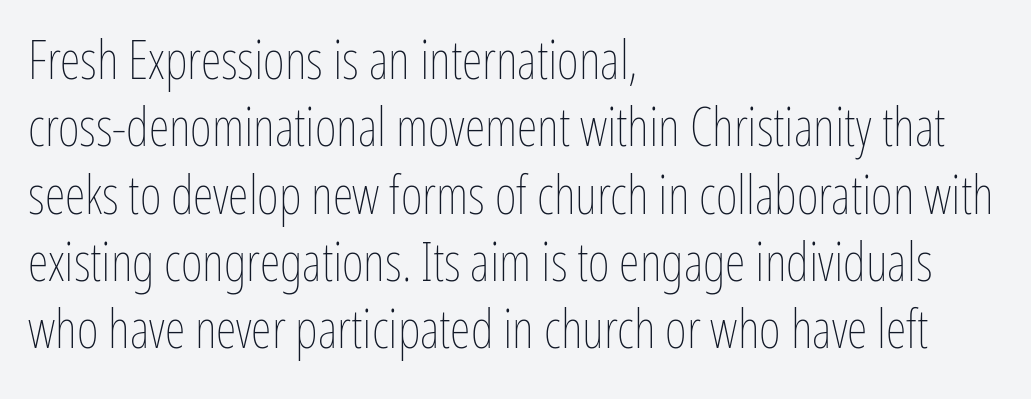
Q: Is the text bold? A: No.
Q: Is the text italic (slanted)? A: No, it is upright.
Q: Is the text underlined? A: No.
Q: How is the paragraph aligned? A: Left-aligned.
Q: Is the spacing between letters normal or unusually wide? A: Normal.
Q: Is the spacing between lines tight, normal or loose? A: Normal.
Q: Width (condensed, normal, or wide)? A: Condensed.
Q: Stroke contrast? A: Low.
Q: x-height? A: Medium.
Q: Monospaced? A: No.
